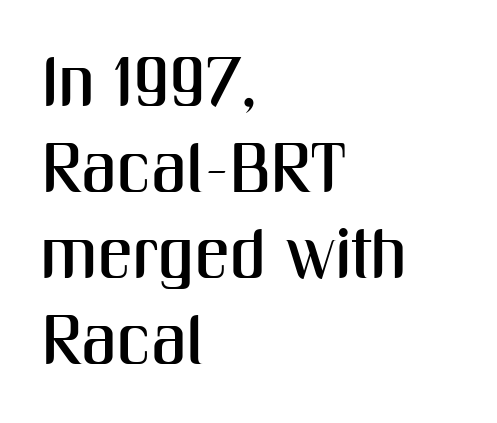
Compared with a centered layout, this one pins lines to the left instead. Rule under the text: the space is simply empty. How are the letters spaced? Ordinarily, with no added tracking. Posture: vertical.
